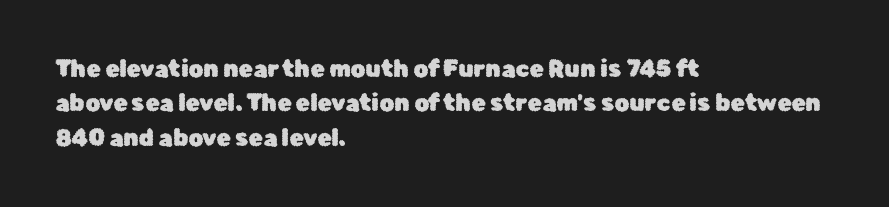
Q: Is the text italic (slanted)? A: No, it is upright.
Q: Is the text underlined? A: No.
Q: How is the paragraph aligned? A: Left-aligned.
Q: Is the spacing between letters normal or unusually wide? A: Normal.
Q: Is the spacing between lines tight, normal or loose? A: Normal.
